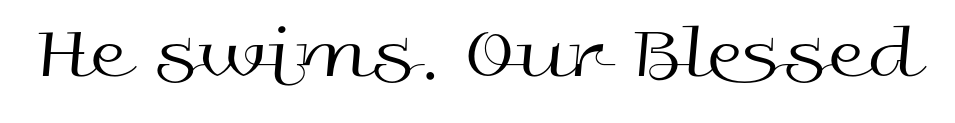
A bare baseline throughout the passage. This rendering leaves character spacing at its baseline value. Note the varied advance widths — an 'i' is clearly narrower than an 'm'. The designer went with a sans here, leaving each stem footless.
